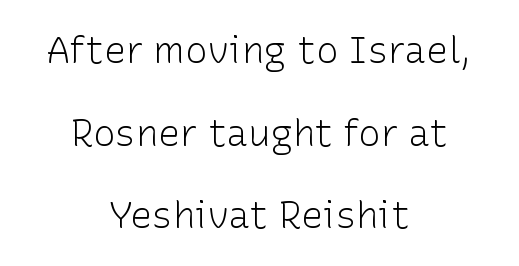
Nothing unusual about the tracking: characters are spaced as the font intends. The rendering uses natural spacing where letterforms have individual widths. A clean baseline with only descenders dipping below it. One-word summary of the alignment: center.
